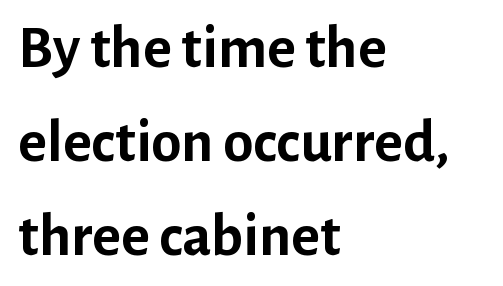
{"serif": "no", "italic": "no", "bold": "yes", "weight": "semibold", "width": "normal", "stroke_contrast": "low", "x_height": "medium", "monospaced": "no", "underline": "no", "align": "left", "line_spacing": "normal", "line_spacing_ratio": 1.54, "letter_spacing": "normal", "letter_spacing_em": 0.0, "glyph_px": 61}
